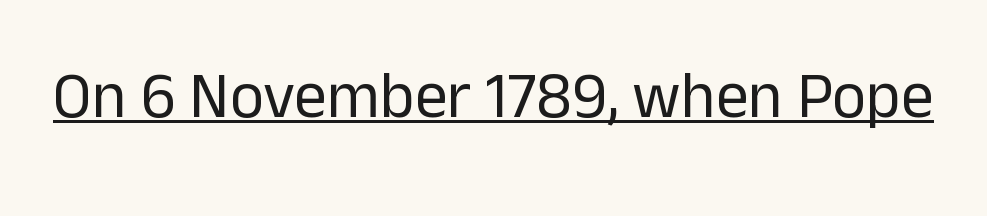
Note the varied advance widths — an 'i' is clearly narrower than an 'm'. Do the letters lean? They stand straight. Students, note that the glyphs here touch the page at normal intervals. Serifs: no, the terminals of the letterforms are clean. A typographer would call this underscored text. Weight: regular or lighter.
